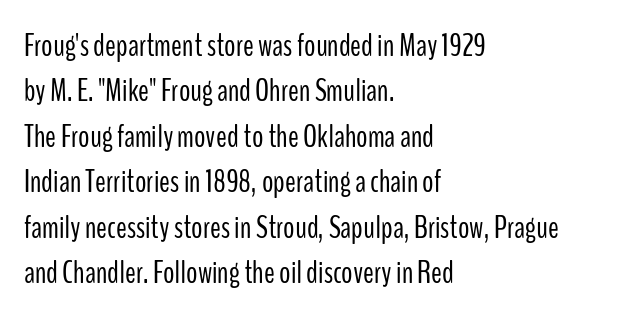
Q: Is the text bold? A: No.
Q: Is the text italic (slanted)? A: No, it is upright.
Q: Is the typeface a serif or a sans-serif typeface? A: Sans-serif.
Q: Is the text underlined? A: No.
Q: How is the paragraph aligned? A: Left-aligned.
Q: Is the spacing between letters normal or unusually wide? A: Normal.
Q: Is the spacing between lines tight, normal or loose? A: Normal.
Q: Width (condensed, normal, or wide)? A: Condensed.
Q: Stroke contrast? A: Low.
Q: x-height? A: Medium.
Q: Monospaced? A: No.
